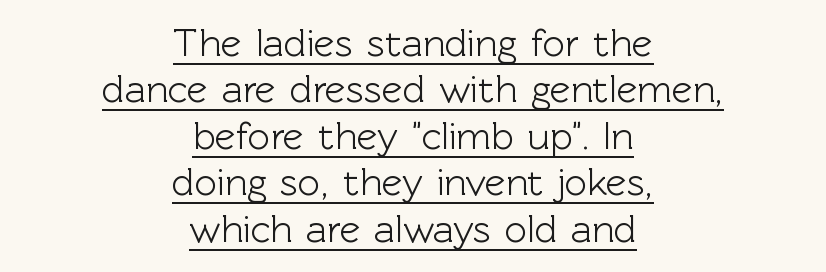
Q: Is the text italic (slanted)? A: No, it is upright.
Q: Is the typeface a serif or a sans-serif typeface? A: Sans-serif.
Q: Is the text underlined? A: Yes.
Q: How is the paragraph aligned? A: Centered.
Q: Is the spacing between letters normal or unusually wide? A: Normal.
Q: Width (condensed, normal, or wide)? A: Normal.
Q: x-height? A: Medium.
Q: Monospaced? A: No.
